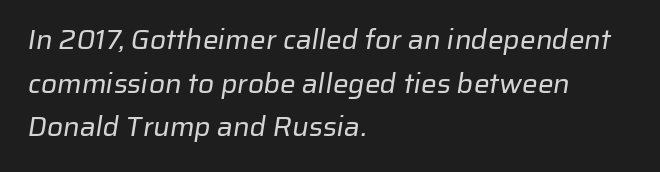
You could not count columns in this text — the font is proportionally spaced. In terms of leading, this rendering sits right in the middle. The font sits on the lighter half of the weight spectrum, regular included. Each row of text sits above clean, open space.
